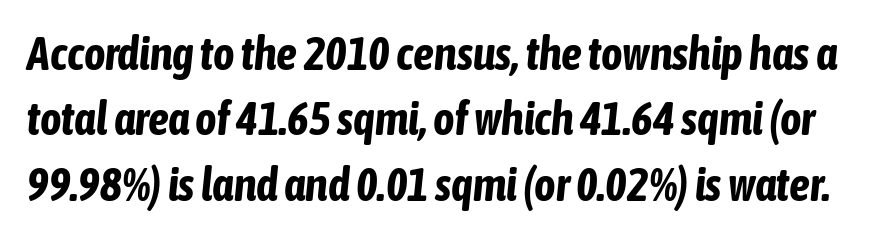
Q: Is the text bold? A: Yes.
Q: Is the text italic (slanted)? A: Yes, it leans right by about 6 degrees.
Q: Is the text underlined? A: No.
Q: Is the spacing between letters normal or unusually wide? A: Normal.
Q: Is the spacing between lines tight, normal or loose? A: Normal.
Q: Width (condensed, normal, or wide)? A: Condensed.
Q: Stroke contrast? A: Low.
Q: x-height? A: Medium.
Q: Monospaced? A: No.
